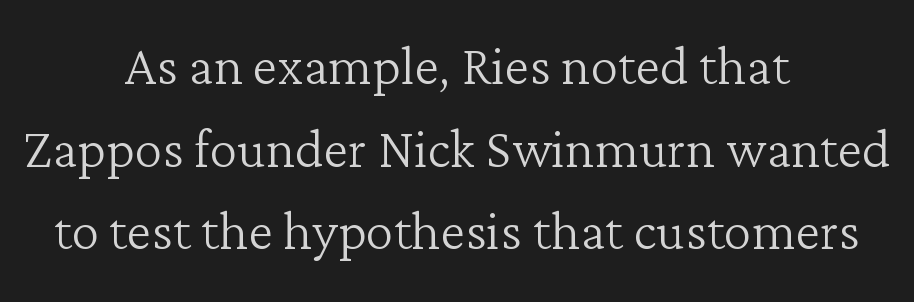
Is this a heavy cut? Hardly; it is regular or lighter. Both edges are ragged and mirror each other, which tells us the setting is centered. Words float on clear page, feet unadorned. Do the characters align in a grid? No, the font is proportional.
